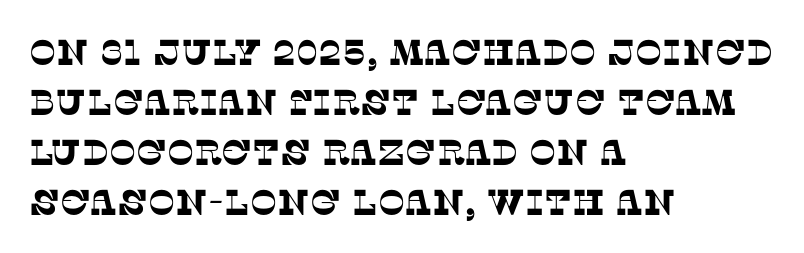
{"serif": "yes", "width": "normal", "stroke_contrast": "low", "x_height": "large", "monospaced": "no", "underline": "no", "align": "left", "line_spacing": "normal", "line_spacing_ratio": 1.39, "letter_spacing": "normal", "letter_spacing_em": 0.0, "glyph_px": 36}
